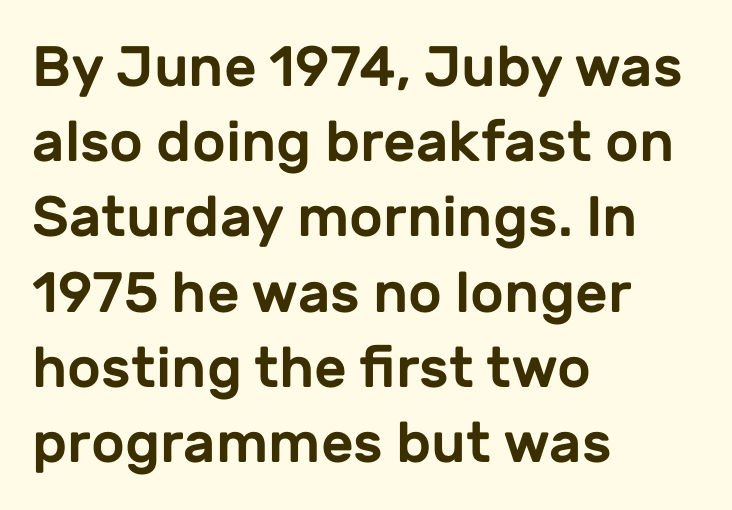
Q: Is the text italic (slanted)? A: No, it is upright.
Q: Is the typeface a serif or a sans-serif typeface? A: Sans-serif.
Q: Is the text underlined? A: No.
Q: How is the paragraph aligned? A: Left-aligned.
Q: Is the spacing between letters normal or unusually wide? A: Normal.
Q: Is the spacing between lines tight, normal or loose? A: Normal.
Q: Width (condensed, normal, or wide)? A: Normal.
Q: Stroke contrast? A: Low.
Q: x-height? A: Medium.
Q: Monospaced? A: No.
